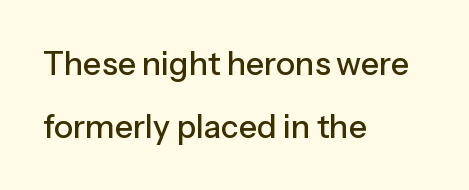
Q: Is the text italic (slanted)? A: No, it is upright.
Q: Is the typeface a serif or a sans-serif typeface? A: Sans-serif.
Q: Is the text underlined? A: No.
Q: How is the paragraph aligned? A: Left-aligned.
Q: Is the spacing between letters normal or unusually wide? A: Normal.
Q: Is the spacing between lines tight, normal or loose? A: Loose.
Q: Width (condensed, normal, or wide)? A: Normal.
Q: Stroke contrast? A: Low.
Q: x-height? A: Medium.
Q: Monospaced? A: No.
